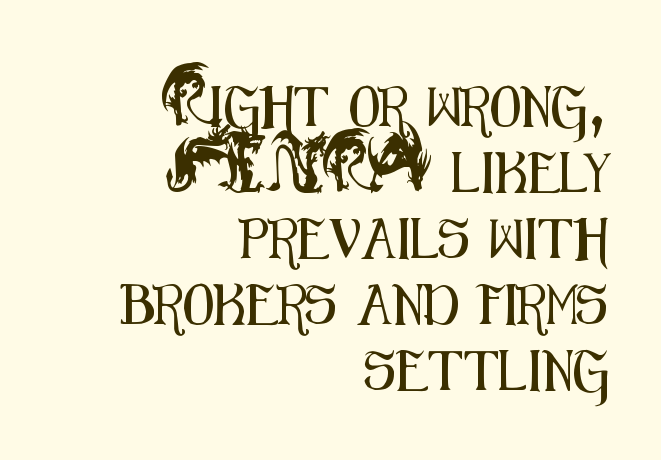
Default kerning and tracking; the words read as compact shapes. The passage shown stacks its lines at a standard gap. The compositor pushed each line to the right boundary. You could not count columns in this text — the font is proportionally spaced. Ordinary non-slanted type is in use.
